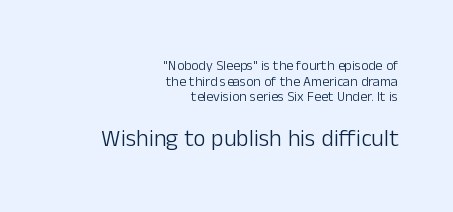
Q: Is the text bold? A: No.
Q: Is the text italic (slanted)? A: No, it is upright.
Q: Is the text underlined? A: No.
Q: How is the paragraph aligned? A: Right-aligned.
Q: Is the spacing between letters normal or unusually wide? A: Normal.
Q: Is the spacing between lines tight, normal or loose? A: Tight.
Q: Which block of text is set in a larger size, the first (top) or the second (bottom)? A: The second (bottom) one.
